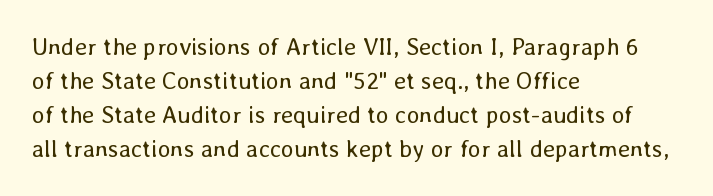
The image shows 24 px text type, upright; set left-aligned, normal line spacing (1.42x), normal letter spacing, not underlined.
